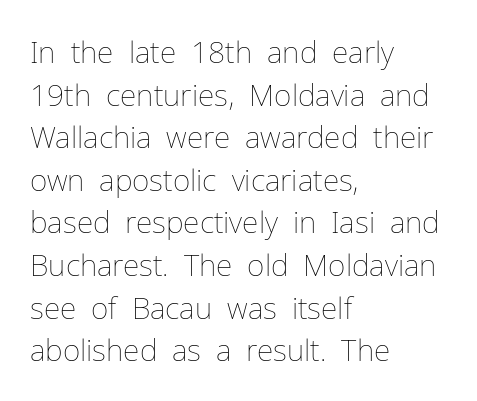
The image shows 30 px thin type, upright; set left-aligned, normal line spacing (1.42x), normal letter spacing, not underlined; low stroke contrast and a medium x-height.
